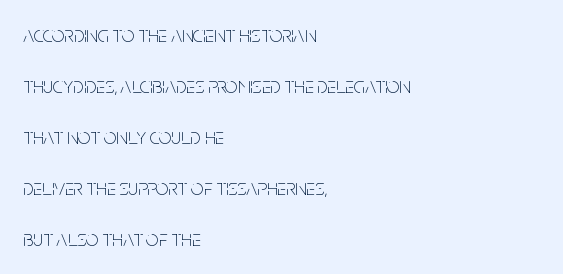
The image shows 22 px text type, upright; set left-aligned, loose line spacing (2.32x), normal letter spacing, not underlined.
